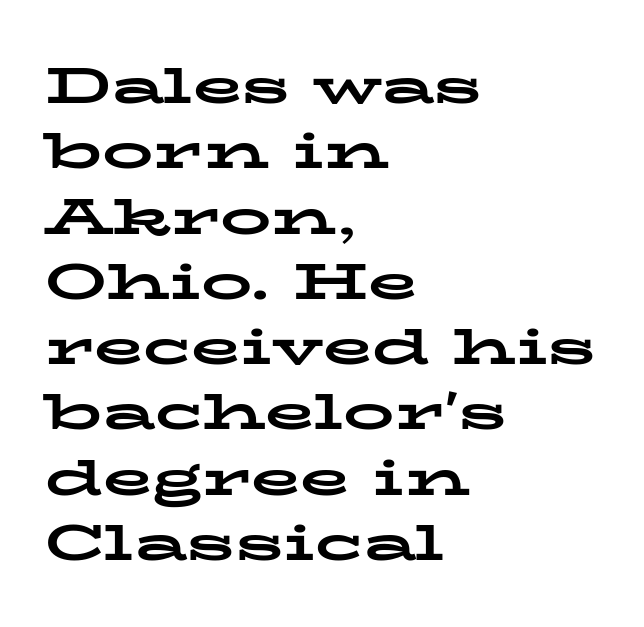
To sum up the face: it has serifs. The passage shown stacks its lines at a standard gap. The gaps between neighbouring characters are ordinary and unremarkable. The foot of each line stays bare and open. This sample has the flowing, uneven cadence of proportional lettering. Horizontally, the lines are justified to the leading edge only.
